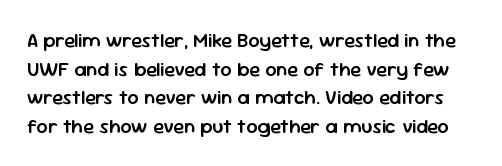
Every letter is mildly thick-stroked: semibold rather than bold. Notice how the stems are strictly vertical — no italics here. Students, observe: this is what conventionally led text looks like. The passage shown is not underscored anywhere. Words appear dense and cohesive because spacing is normal.
